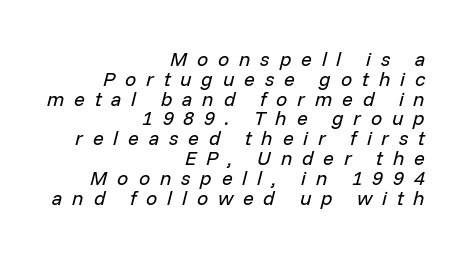
The image shows 20 px text type, italic (leaning right); set right-aligned, tight line spacing (0.99x), unusually wide letter spacing (+0.49 em), not underlined.
